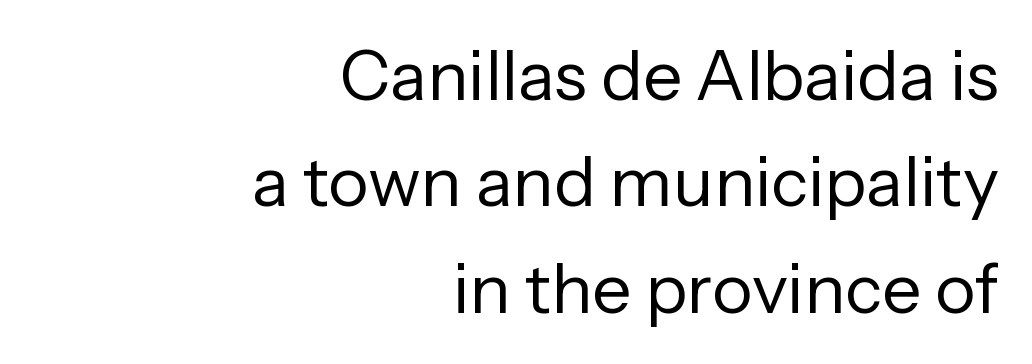
The lettering stays uniformly vertical, giving the passage a roman look. These lines are rendered in a variable-pitch font. Does the type have serifs? No, each stem ends abruptly. Nobody touched the tracking dial on this one.
